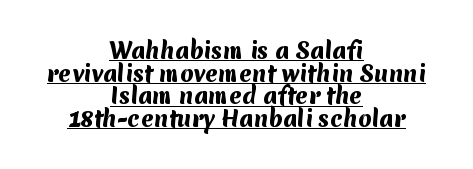
{"bold": "yes", "underline": "yes", "align": "center", "line_spacing": "tight", "line_spacing_ratio": 1.03, "letter_spacing": "normal", "letter_spacing_em": 0.0, "glyph_px": 22}
